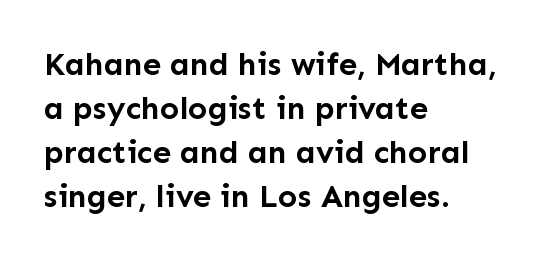
Style check: upright. Plenty of ink on the page — the face is bold. The vertical gap from one line to the next is medium. Varying glyph widths throughout — classic text-font behaviour. Lines of text with bare space underneath. You can tell from the bare stems that sans-serif type was used.
